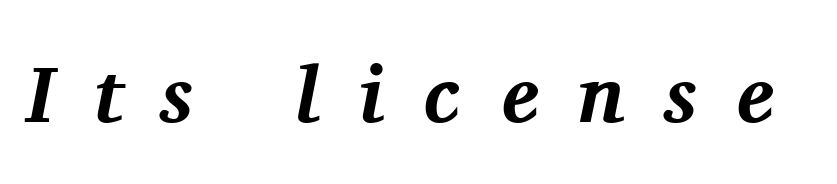
{"serif": "yes", "italic": "yes", "lean": "right", "slant_degrees": 11, "bold": "yes", "weight": "bold", "width": "normal", "stroke_contrast": "medium", "x_height": "medium", "monospaced": "no", "underline": "no", "letter_spacing": "wide", "letter_spacing_em": 0.49, "glyph_px": 80}
